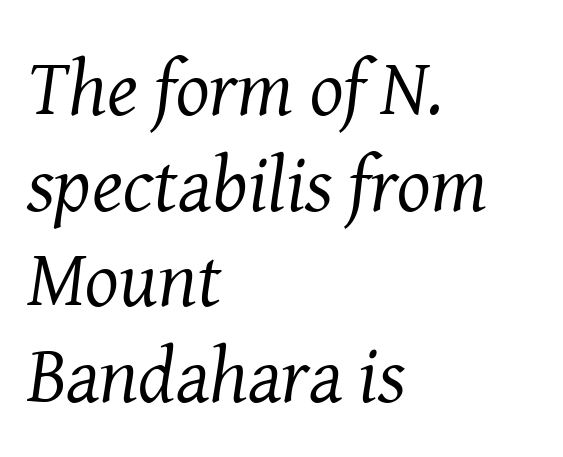
Quick note: underline off. Look at the bottom of the vertical strokes: they flare into serifs here. This is oblique type, the kind used for emphasis or titles. Nothing unusual about the tracking: characters are spaced as the font intends. The paragraph shown leans on its left margin. Stem width sits at or under what a default text font uses.
